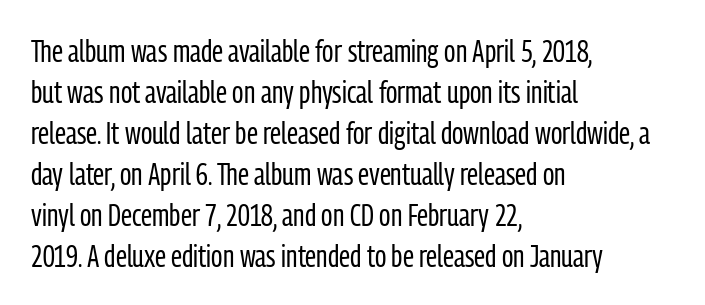
Q: Is the text bold? A: No.
Q: Is the text italic (slanted)? A: No, it is upright.
Q: Is the typeface a serif or a sans-serif typeface? A: Sans-serif.
Q: Is the text underlined? A: No.
Q: How is the paragraph aligned? A: Left-aligned.
Q: Is the spacing between letters normal or unusually wide? A: Normal.
Q: Is the spacing between lines tight, normal or loose? A: Normal.
Q: Width (condensed, normal, or wide)? A: Condensed.
Q: Stroke contrast? A: Low.
Q: x-height? A: Medium.
Q: Monospaced? A: No.
